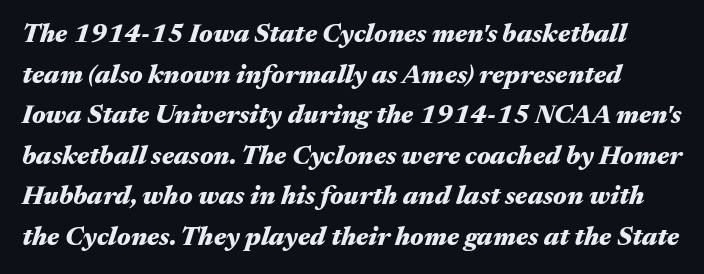
Baseline-to-baseline distance is the conventional proportion of letter height. Type without underlining. Strokes here are thick enough to call this a true bold. Each word holds together tightly as a unit, with standard inter-letter gaps. Notice how the stems are inclined rather than vertical — that's the hallmark of italics.
